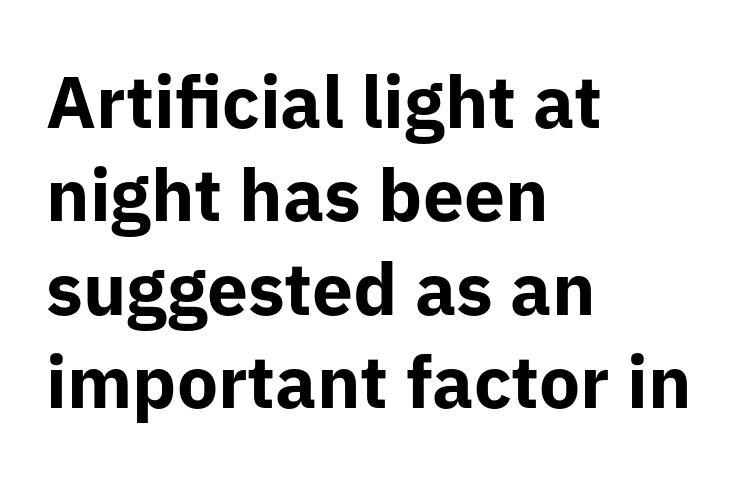
Rule under the text: the space is simply empty. Horizontal alignment here is leftward, the default for most running prose. Letter spacing: default. Regarding serifs, this sample does without them. Tall strokes in this sample are plumb rather than angled. Reading down the column, the eye jumps a familiar distance to each next line.
